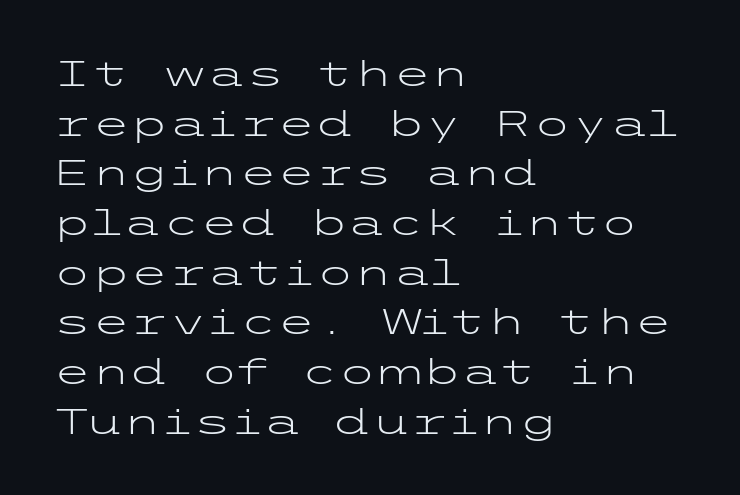
{"serif": "no", "italic": "no", "bold": "no", "weight": "light", "width": "wide", "stroke_contrast": "low", "x_height": "medium", "underline": "no", "align": "left", "line_spacing": "normal", "line_spacing_ratio": 1.42, "letter_spacing": "normal", "letter_spacing_em": 0.0, "glyph_px": 35}
